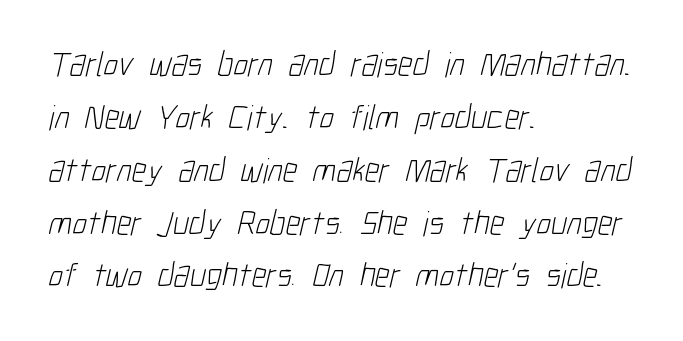
The image shows 35 px light, condensed sans-serif type; set left-aligned, normal line spacing (1.51x), normal letter spacing, not underlined; low stroke contrast and a medium x-height.
